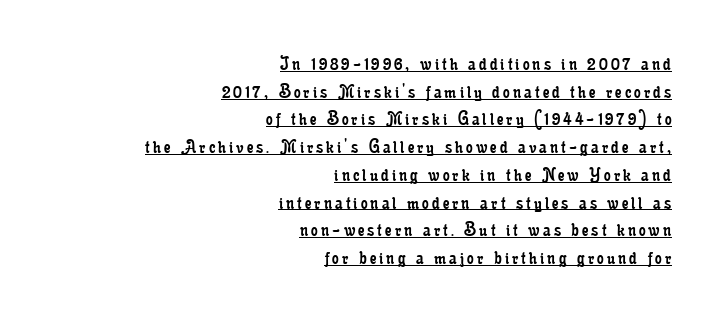
Q: Is the text bold? A: No.
Q: Is the text italic (slanted)? A: No, it is upright.
Q: Is the text underlined? A: Yes.
Q: How is the paragraph aligned? A: Right-aligned.
Q: Is the spacing between lines tight, normal or loose? A: Normal.
